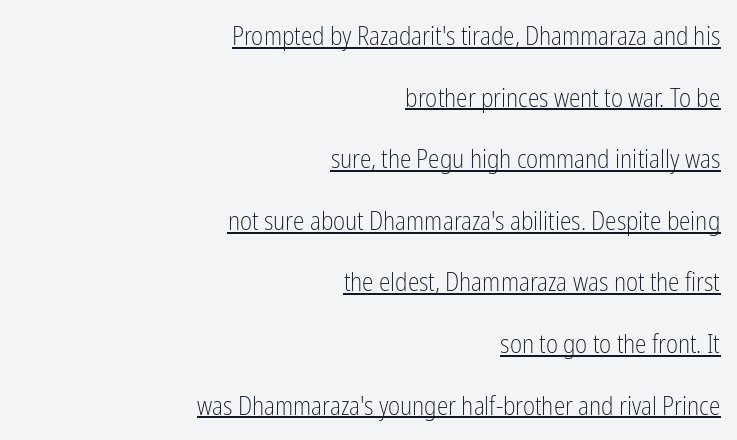
{"italic": "no", "bold": "no", "underline": "yes", "align": "right", "line_spacing": "loose", "line_spacing_ratio": 2.37, "letter_spacing": "normal", "letter_spacing_em": 0.0, "glyph_px": 26}
